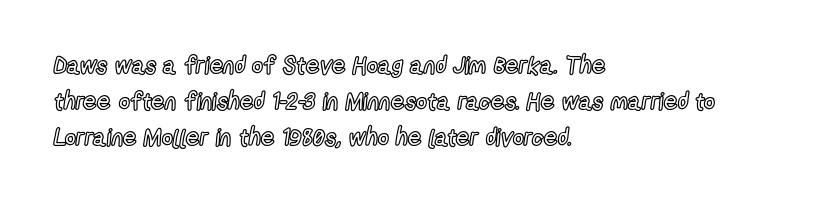
{"underline": "no", "align": "left", "line_spacing": "normal", "line_spacing_ratio": 1.51, "letter_spacing": "normal", "letter_spacing_em": 0.0, "glyph_px": 24}
